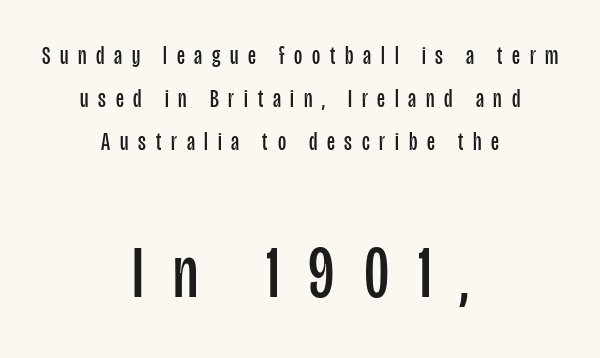
The image shows 74 px regular-weight, condensed sans-serif type, upright; set centered, line spacing 1.72x, unusually wide letter spacing (+0.39 em), not underlined; the second (bottom) block is 2.96x larger; low stroke contrast and a large x-height.
